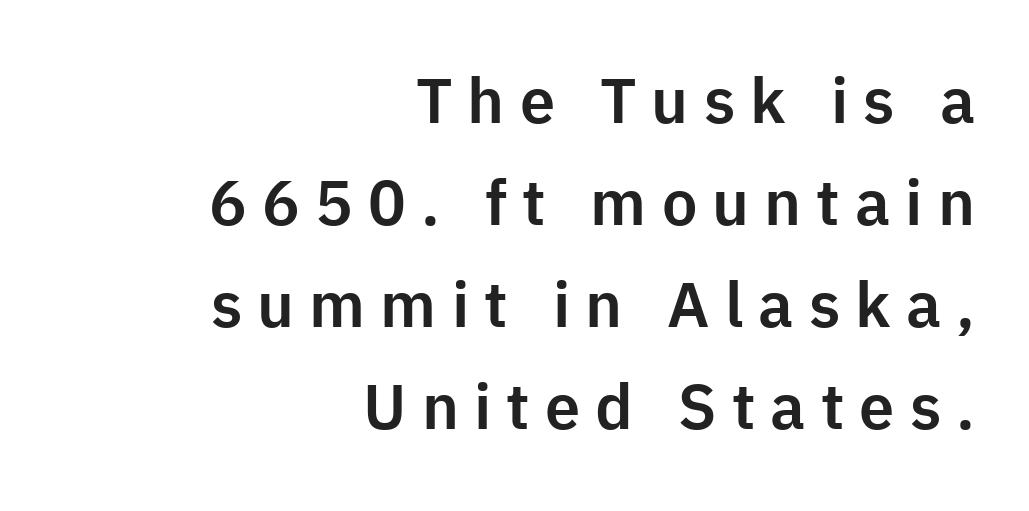
{"serif": "no", "italic": "no", "width": "normal", "stroke_contrast": "low", "x_height": "medium", "monospaced": "no", "underline": "no", "align": "right", "line_spacing": "normal", "line_spacing_ratio": 1.62, "letter_spacing": "wide", "letter_spacing_em": 0.24, "glyph_px": 63}
